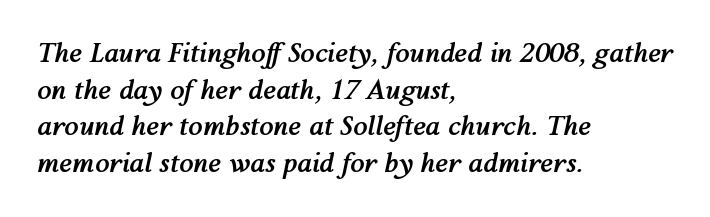
The image shows 26 px bold type, italic (leaning right); set left-aligned, normal line spacing (1.41x), normal letter spacing, not underlined.
